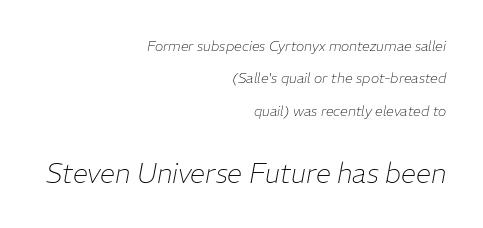
The image shows 27 px text type, italic (leaning right); set right-aligned, loose line spacing (2.31x), normal letter spacing, not underlined; the second (bottom) block is 1.93x larger.
